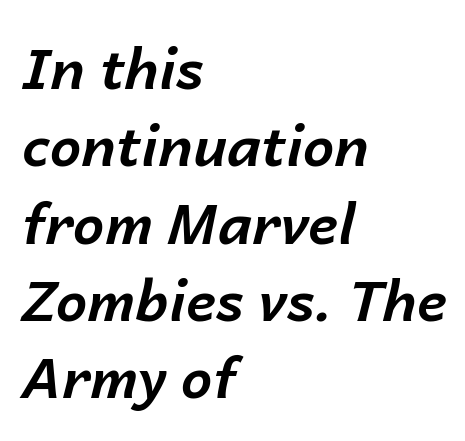
Q: Is the text bold? A: Yes.
Q: Is the text italic (slanted)? A: Yes, it leans right by about 14 degrees.
Q: Is the text underlined? A: No.
Q: How is the paragraph aligned? A: Left-aligned.
Q: Is the spacing between letters normal or unusually wide? A: Normal.
Q: Is the spacing between lines tight, normal or loose? A: Normal.
Q: Width (condensed, normal, or wide)? A: Normal.
Q: Stroke contrast? A: Low.
Q: x-height? A: Medium.
Q: Monospaced? A: No.
